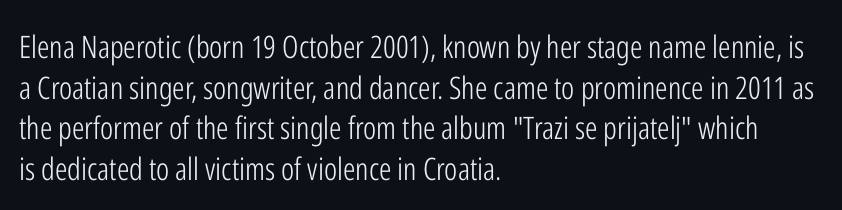
The image shows 31 px light, condensed sans-serif type, upright; set left-aligned, normal line spacing (1.31x), normal letter spacing, not underlined; low stroke contrast and a medium x-height.
